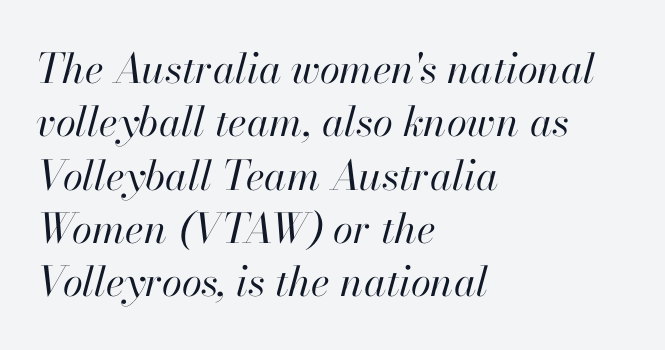
Q: Is the text bold? A: No.
Q: Is the text italic (slanted)? A: Yes, it leans right by about 13 degrees.
Q: Is the text underlined? A: No.
Q: How is the paragraph aligned? A: Left-aligned.
Q: Is the spacing between letters normal or unusually wide? A: Normal.
Q: Is the spacing between lines tight, normal or loose? A: Normal.
Q: Width (condensed, normal, or wide)? A: Normal.
Q: Stroke contrast? A: High.
Q: x-height? A: Small.
Q: Monospaced? A: No.
